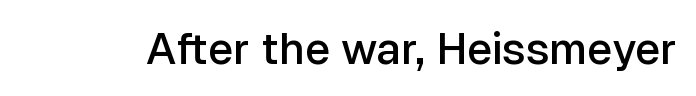
Characters remain perfectly vertical along every line. Slightly chunky letters — semibold, I'd say, not full bold. Note the varied advance widths — an 'i' is clearly narrower than an 'm'. The space beneath each line is pristine and unruled. How are the letters spaced? Ordinarily, with no added tracking.
